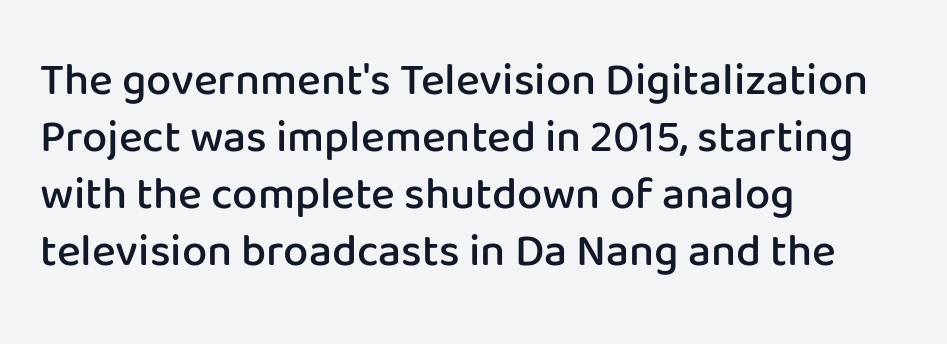
Q: Is the text bold? A: Semi-bold.
Q: Is the text italic (slanted)? A: No, it is upright.
Q: Is the typeface a serif or a sans-serif typeface? A: Sans-serif.
Q: Is the text underlined? A: No.
Q: How is the paragraph aligned? A: Left-aligned.
Q: Is the spacing between letters normal or unusually wide? A: Normal.
Q: Is the spacing between lines tight, normal or loose? A: Normal.
Q: Width (condensed, normal, or wide)? A: Normal.
Q: Stroke contrast? A: Low.
Q: x-height? A: Medium.
Q: Monospaced? A: No.
